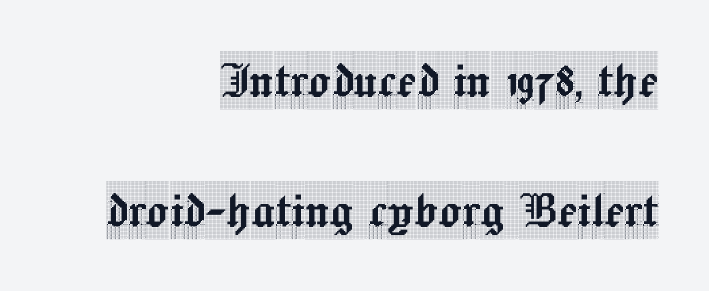
{"serif": "yes", "italic": "no", "width": "condensed", "x_height": "large", "monospaced": "no", "underline": "no", "align": "right", "line_spacing": "loose", "line_spacing_ratio": 2.24, "letter_spacing": "normal", "letter_spacing_em": 0.0, "glyph_px": 58}
